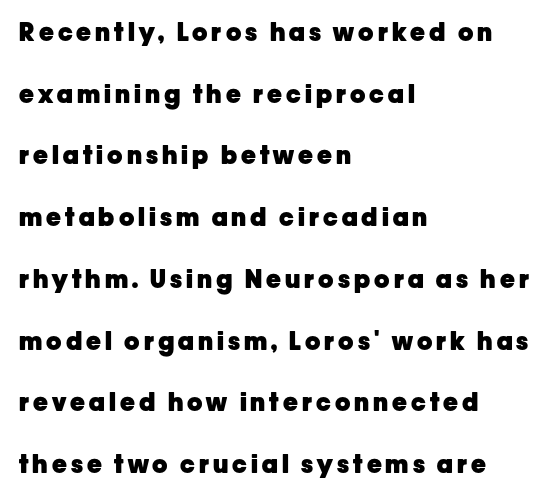
Q: Is the text bold? A: Yes.
Q: Is the text italic (slanted)? A: No, it is upright.
Q: Is the text underlined? A: No.
Q: How is the paragraph aligned? A: Left-aligned.
Q: Is the spacing between lines tight, normal or loose? A: Loose.
